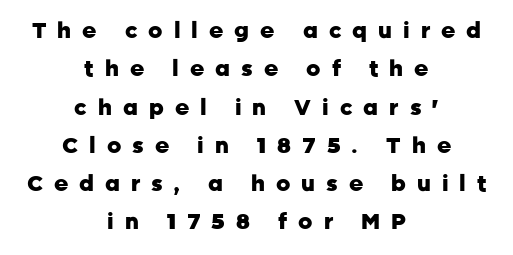
Q: Is the text bold? A: Yes.
Q: Is the text italic (slanted)? A: No, it is upright.
Q: Is the text underlined? A: No.
Q: How is the paragraph aligned? A: Centered.
Q: Is the spacing between letters normal or unusually wide? A: Unusually wide.
